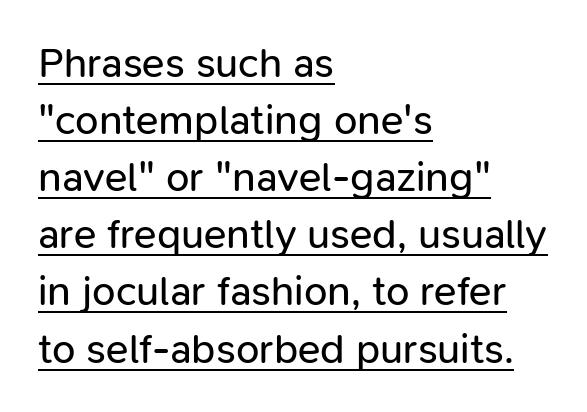
Q: Is the text bold? A: No.
Q: Is the text italic (slanted)? A: No, it is upright.
Q: Is the typeface a serif or a sans-serif typeface? A: Sans-serif.
Q: Is the text underlined? A: Yes.
Q: How is the paragraph aligned? A: Left-aligned.
Q: Is the spacing between letters normal or unusually wide? A: Normal.
Q: Is the spacing between lines tight, normal or loose? A: Normal.
Q: Width (condensed, normal, or wide)? A: Normal.
Q: Stroke contrast? A: Low.
Q: x-height? A: Medium.
Q: Monospaced? A: No.
